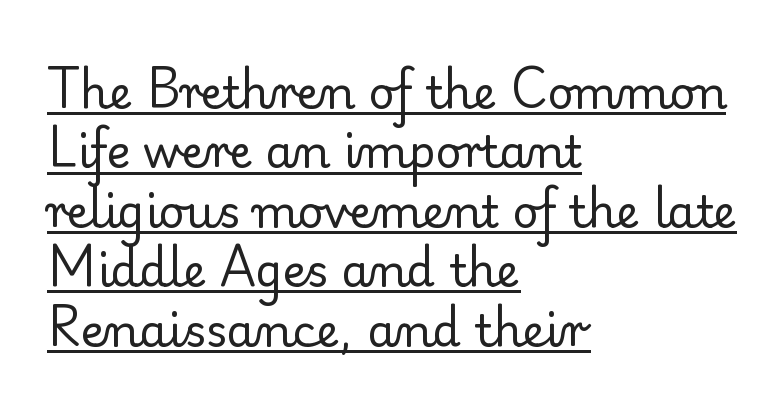
Q: Is the text bold? A: No.
Q: Is the text italic (slanted)? A: No, it is upright.
Q: Is the typeface a serif or a sans-serif typeface? A: Serif.
Q: Is the text underlined? A: Yes.
Q: How is the paragraph aligned? A: Left-aligned.
Q: Is the spacing between letters normal or unusually wide? A: Normal.
Q: Is the spacing between lines tight, normal or loose? A: Normal.
Q: Width (condensed, normal, or wide)? A: Normal.
Q: Stroke contrast? A: Low.
Q: x-height? A: Small.
Q: Monospaced? A: No.
